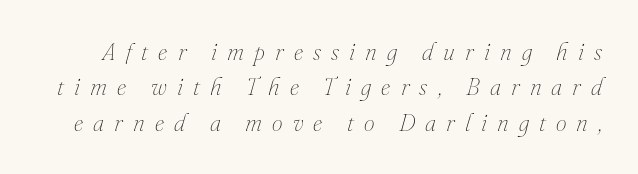
The image shows 24 px text type, italic (leaning right); set normal line spacing (1.47x), unusually wide letter spacing (+0.42 em), not underlined.
